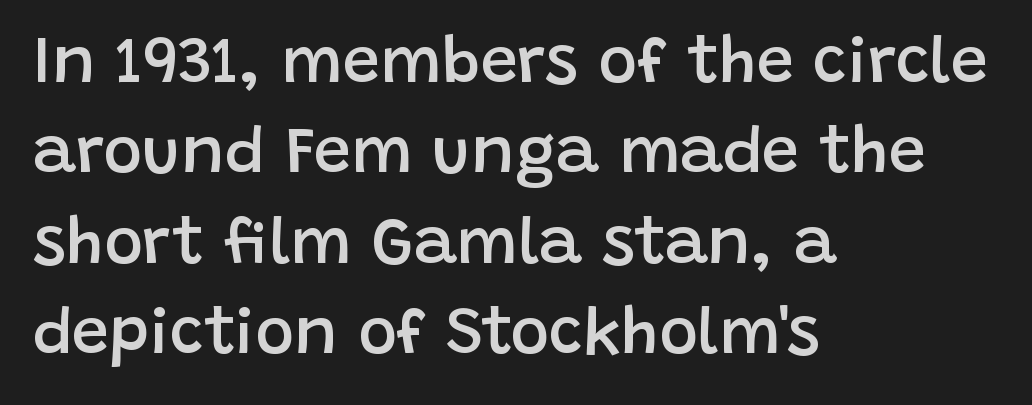
Q: Is the text bold? A: Semi-bold.
Q: Is the text italic (slanted)? A: No, it is upright.
Q: Is the typeface a serif or a sans-serif typeface? A: Sans-serif.
Q: Is the text underlined? A: No.
Q: How is the paragraph aligned? A: Left-aligned.
Q: Is the spacing between letters normal or unusually wide? A: Normal.
Q: Is the spacing between lines tight, normal or loose? A: Normal.
Q: Width (condensed, normal, or wide)? A: Normal.
Q: Stroke contrast? A: Low.
Q: x-height? A: Large.
Q: Monospaced? A: No.
